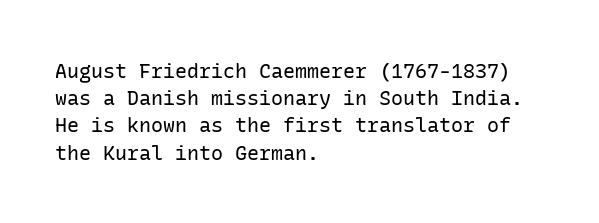
The image shows 20 px text type, upright; set left-aligned, normal line spacing (1.36x), normal letter spacing, not underlined.
